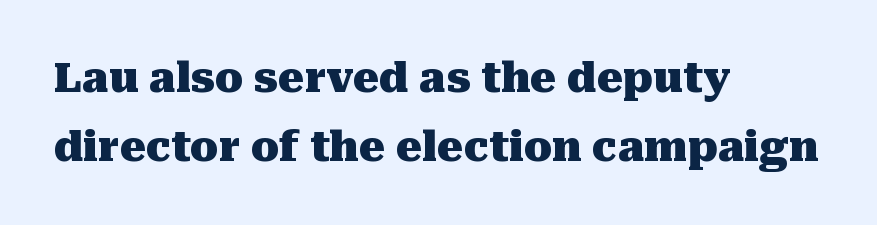
The image shows 41 px heavy serif type, upright; set left-aligned, normal line spacing (1.68x), normal letter spacing, not underlined; medium stroke contrast and a medium x-height.
